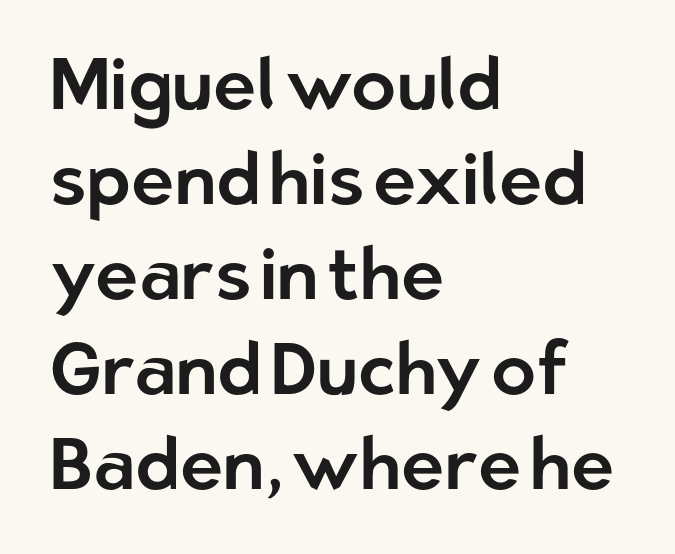
{"serif": "no", "italic": "no", "width": "normal", "stroke_contrast": "low", "x_height": "medium", "monospaced": "no", "underline": "no", "align": "left", "line_spacing": "normal", "line_spacing_ratio": 1.3, "letter_spacing": "normal", "letter_spacing_em": 0.0, "glyph_px": 73}
